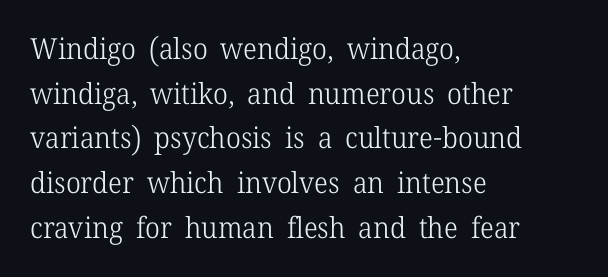
Q: Is the text bold? A: No.
Q: Is the text italic (slanted)? A: No, it is upright.
Q: Is the typeface a serif or a sans-serif typeface? A: Serif.
Q: Is the text underlined? A: No.
Q: How is the paragraph aligned? A: Left-aligned.
Q: Is the spacing between letters normal or unusually wide? A: Normal.
Q: Is the spacing between lines tight, normal or loose? A: Normal.
Q: Width (condensed, normal, or wide)? A: Normal.
Q: Stroke contrast? A: Low.
Q: x-height? A: Medium.
Q: Monospaced? A: No.
